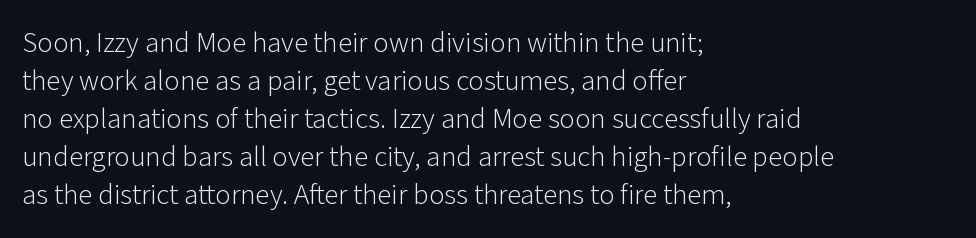
I'd call this a sans setting — the letters go barefoot. Which margin do the lines hug? The left one — the right edge is uneven. The space directly below the letters is spotless. Note the varied advance widths — an 'i' is clearly narrower than an 'm'.
